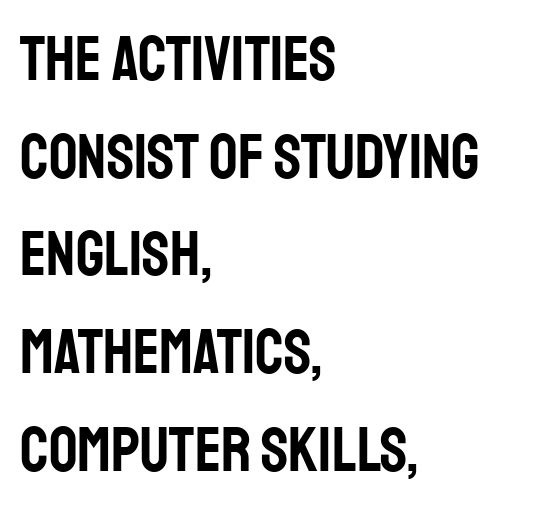
{"serif": "no", "italic": "no", "width": "condensed", "stroke_contrast": "low", "x_height": "large", "monospaced": "no", "underline": "no", "align": "left", "line_spacing": "normal", "line_spacing_ratio": 1.55, "letter_spacing": "normal", "letter_spacing_em": 0.0, "glyph_px": 63}
